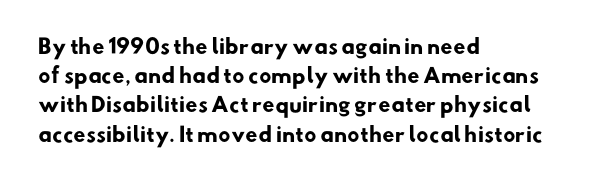
Q: Is the text bold? A: Yes.
Q: Is the text underlined? A: No.
Q: How is the paragraph aligned? A: Left-aligned.
Q: Is the spacing between letters normal or unusually wide? A: Normal.
Q: Is the spacing between lines tight, normal or loose? A: Normal.
